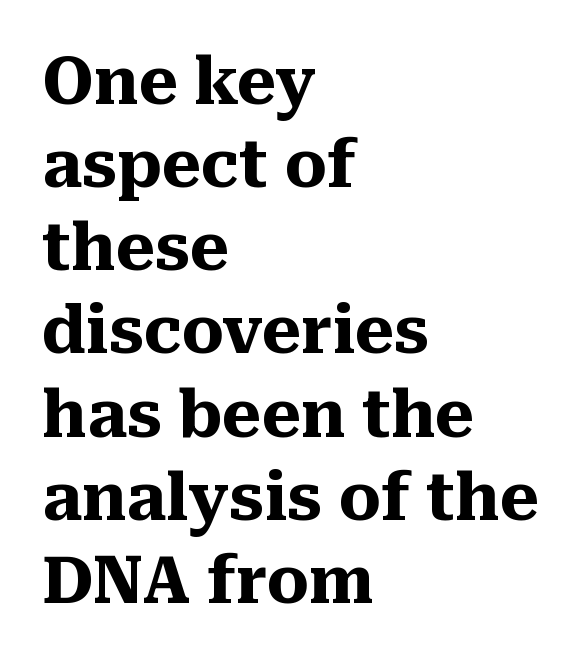
{"serif": "yes", "italic": "no", "bold": "yes", "weight": "heavy", "width": "normal", "stroke_contrast": "medium", "x_height": "medium", "monospaced": "no", "underline": "no", "align": "left", "line_spacing": "normal", "line_spacing_ratio": 1.26, "letter_spacing": "normal", "letter_spacing_em": 0.0, "glyph_px": 66}
